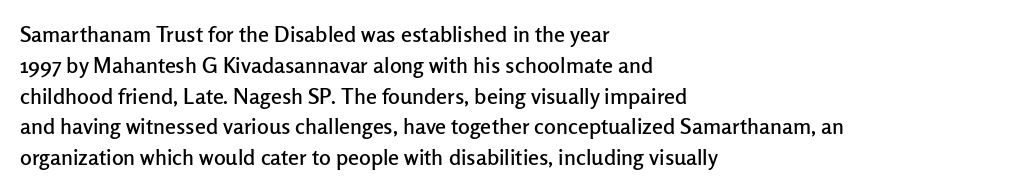
Q: Is the text italic (slanted)? A: No, it is upright.
Q: Is the text underlined? A: No.
Q: How is the paragraph aligned? A: Left-aligned.
Q: Is the spacing between letters normal or unusually wide? A: Normal.
Q: Is the spacing between lines tight, normal or loose? A: Normal.
